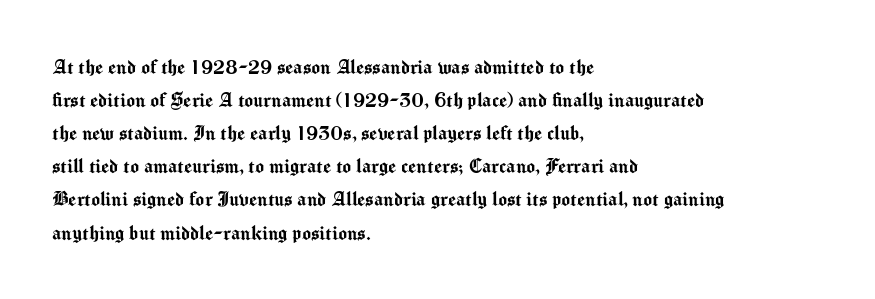
{"italic": "no", "underline": "no", "align": "left", "line_spacing": "normal", "line_spacing_ratio": 1.44, "letter_spacing": "normal", "letter_spacing_em": 0.0, "glyph_px": 23}
